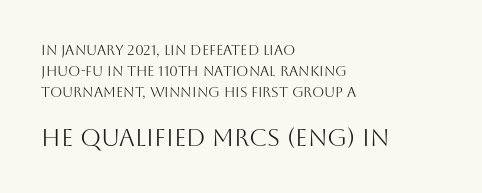
Unbolded letterforms with no extra heft. Compare the two chunks: the lower has the greater cap height. The zone under the glyphs is completely vacant. Upright lettering throughout.
